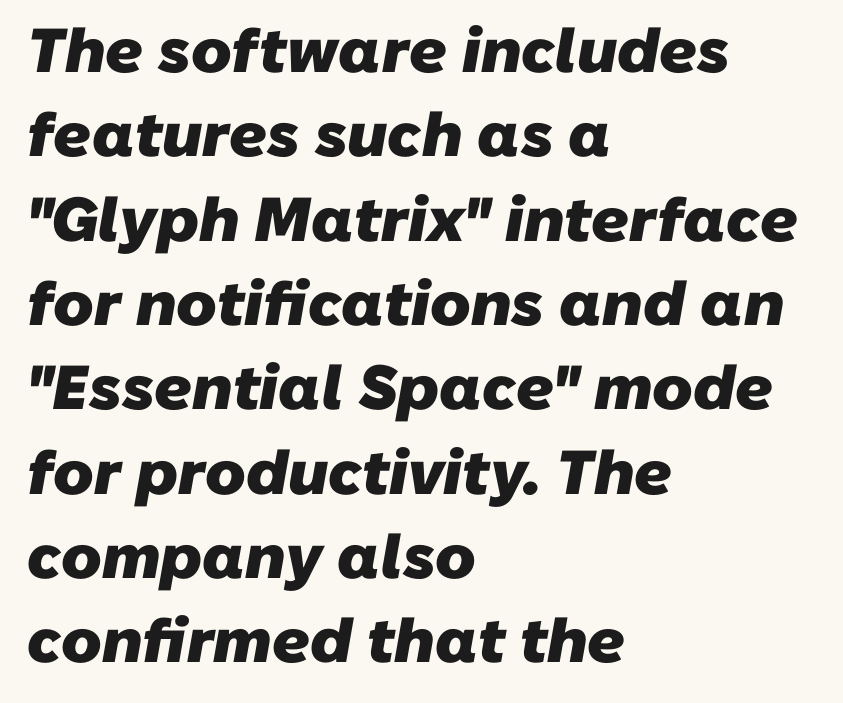
Q: Is the text bold? A: Yes.
Q: Is the typeface a serif or a sans-serif typeface? A: Sans-serif.
Q: Is the text underlined? A: No.
Q: How is the paragraph aligned? A: Left-aligned.
Q: Is the spacing between letters normal or unusually wide? A: Normal.
Q: Is the spacing between lines tight, normal or loose? A: Normal.
Q: Width (condensed, normal, or wide)? A: Normal.
Q: Stroke contrast? A: Low.
Q: x-height? A: Medium.
Q: Monospaced? A: No.
